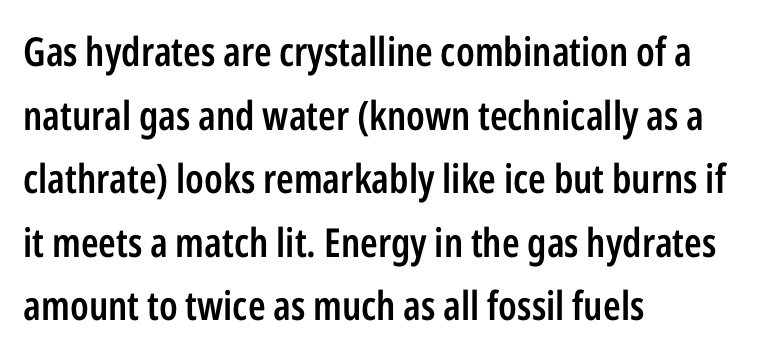
Tall strokes in this sample are plumb rather than angled. The rendering uses natural spacing where letterforms have individual widths. Glyph-to-glyph distance matches everyday printed text. What's the leading like? Ordinary, nothing unusual. A semibold gives these letters moderate extra thickness, short of bold. A clean baseline with only descenders dipping below it.
